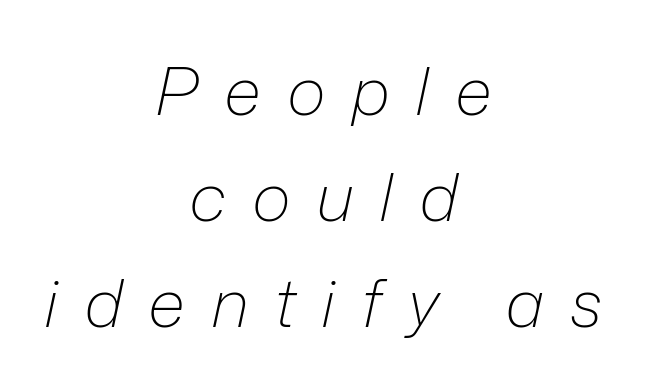
Each row of text sits above clean, open space. Baseline-to-baseline distance is the conventional proportion of letter height. This is oblique type, the kind used for emphasis or titles. Weight: regular or lighter.
